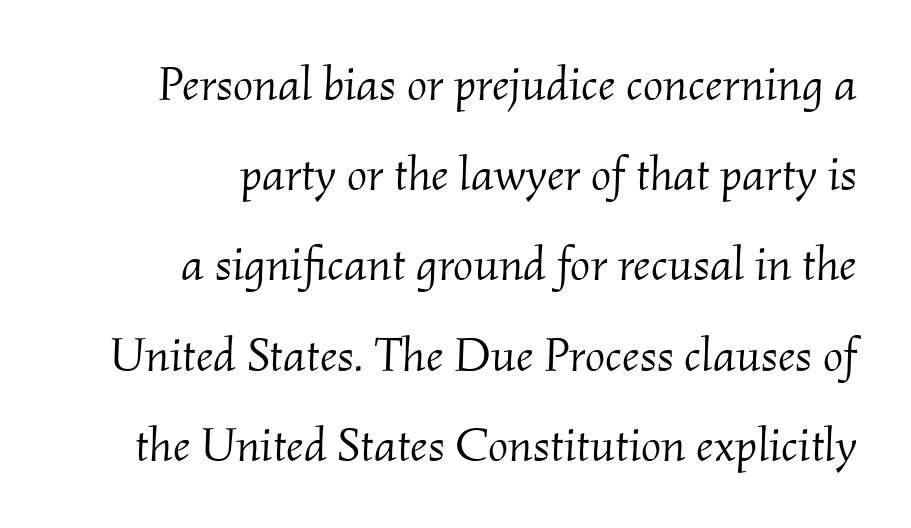
Q: Is the text bold? A: No.
Q: Is the text italic (slanted)? A: Yes, it leans right by about 2 degrees.
Q: Is the typeface a serif or a sans-serif typeface? A: Serif.
Q: Is the text underlined? A: No.
Q: How is the paragraph aligned? A: Right-aligned.
Q: Is the spacing between letters normal or unusually wide? A: Normal.
Q: Width (condensed, normal, or wide)? A: Normal.
Q: Stroke contrast? A: Medium.
Q: x-height? A: Small.
Q: Monospaced? A: No.
